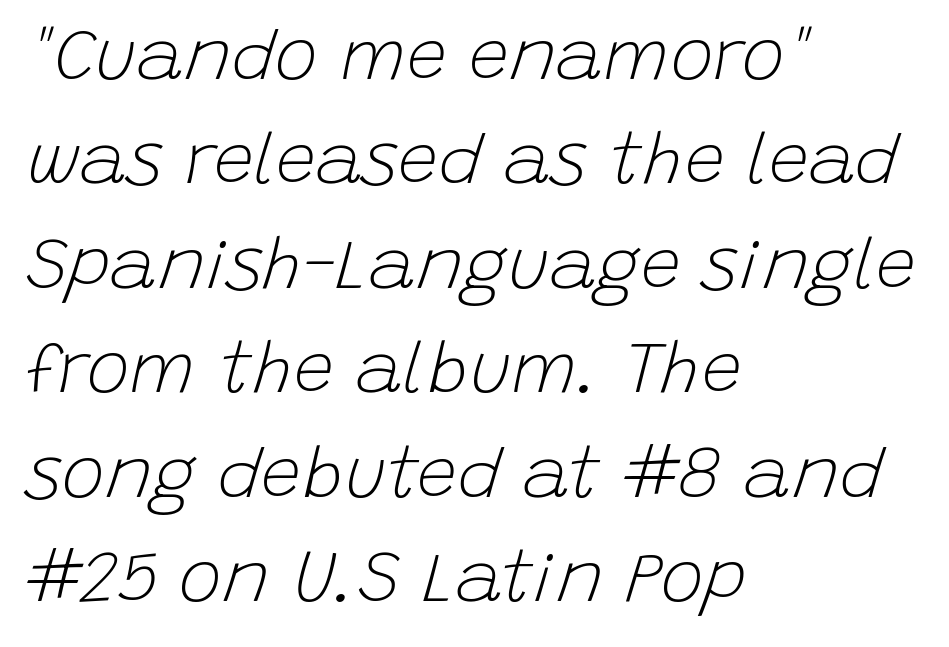
{"italic": "yes", "lean": "right", "slant_degrees": 15, "bold": "no", "weight": "light", "width": "normal", "stroke_contrast": "low", "x_height": "large", "monospaced": "no", "underline": "no", "align": "left", "line_spacing": "normal", "line_spacing_ratio": 1.45, "letter_spacing": "normal", "letter_spacing_em": 0.0, "glyph_px": 72}
